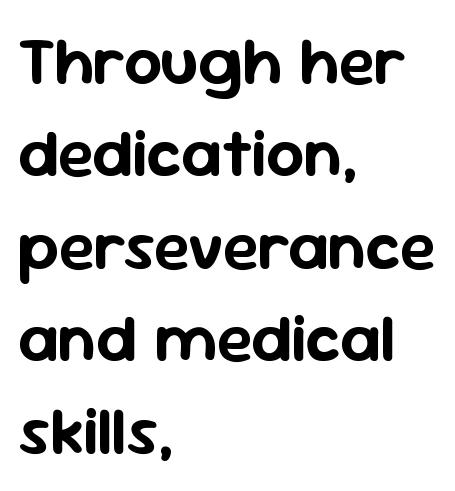
The image shows 67 px sans-serif type, upright; set left-aligned, normal line spacing (1.38x), normal letter spacing, not underlined; low stroke contrast and a medium x-height.
